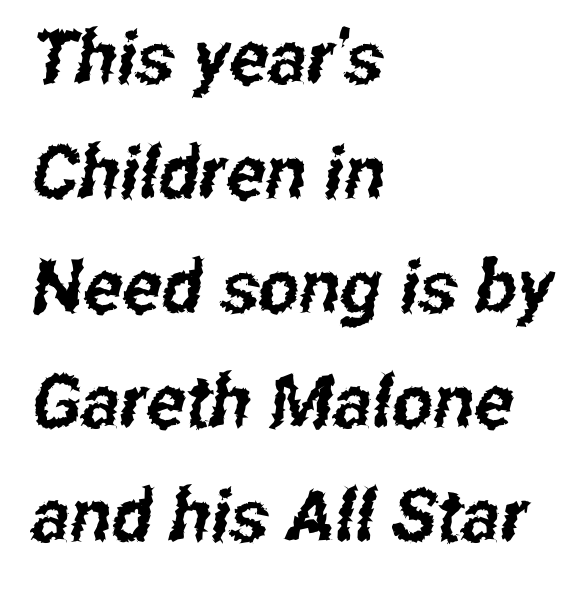
One glance says typical: line gaps are just what's usual. The lines in this sample share a left origin and differ only in where they stop. The glyphs in this specimen are sans serif. Is this a fixed-width face? No — the glyphs have proportional, varying widths. Honestly, there is no underline to notice here at all.
